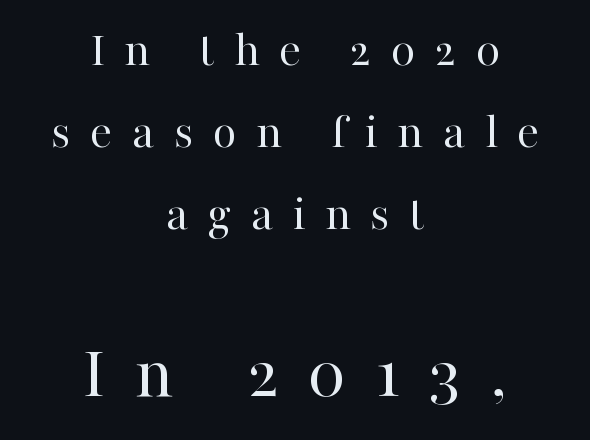
The image shows 77 px regular-weight serif type, upright; set centered, normal line spacing (1.61x), unusually wide letter spacing (+0.38 em), not underlined; the second (bottom) block is 1.51x larger; high stroke contrast and a medium x-height.
